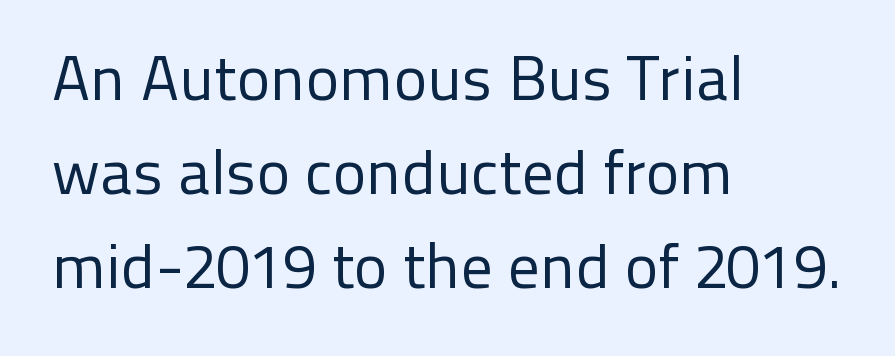
The ragged edge is on the right, which tells us the setting is flush left. A typesetter would call this proportional, since set widths differ per character. The words here are not underlined. Compared with a typical body face, this is equally light or lighter still. Regular leading. The letters carry no serifs — their stems end cleanly without finishing strokes.
